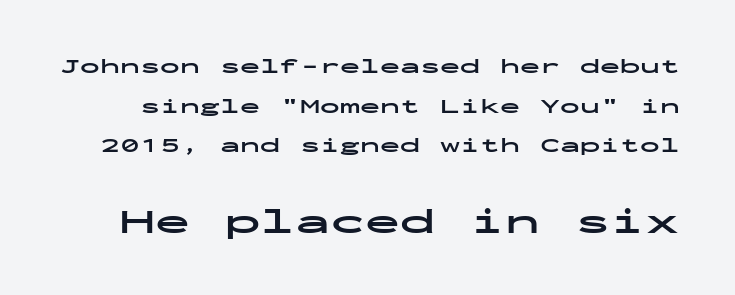
Students, note that the glyphs here touch the page at normal intervals. The specimen reads as upright at a glance. Look at the glyph heights: the lower group is clearly the bigger setting. Its strokes are broad and dark, the hallmark of bold type. The letters march in equal steps, a hallmark of fixed-pitch type. The letters carry no serifs — their stems end cleanly without finishing strokes.
